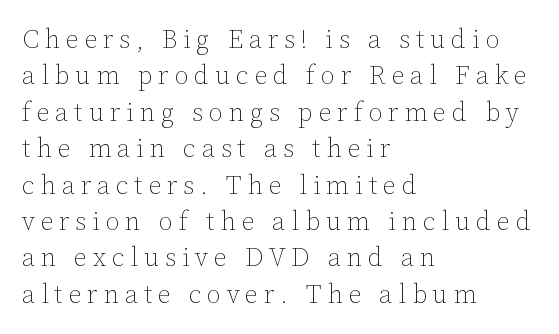
{"italic": "no", "bold": "no", "underline": "no", "align": "left", "line_spacing": "normal", "line_spacing_ratio": 1.4, "letter_spacing": "wide", "letter_spacing_em": 0.22, "glyph_px": 26}
